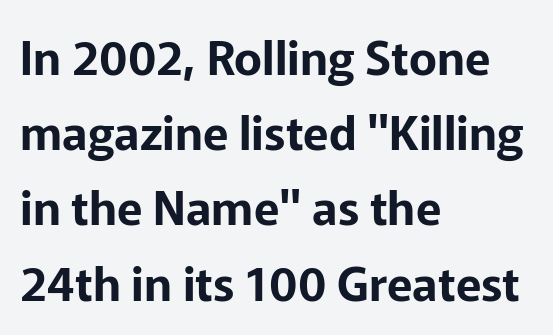
Only glyphs here, with clear space below each row. A typesetter would call this leading conventional body-copy spacing. This is roman type, the default non-slanted kind. Looks like regular typesetting: each glyph gets only the width it needs.
